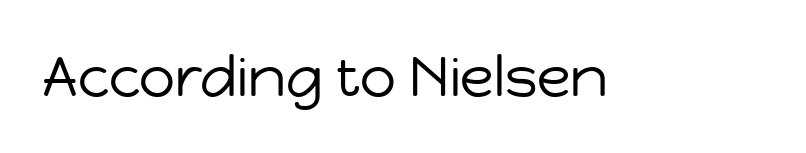
Q: Is the text bold? A: No.
Q: Is the text italic (slanted)? A: No, it is upright.
Q: Is the typeface a serif or a sans-serif typeface? A: Sans-serif.
Q: Is the text underlined? A: No.
Q: Is the spacing between letters normal or unusually wide? A: Normal.
Q: Width (condensed, normal, or wide)? A: Normal.
Q: Stroke contrast? A: Low.
Q: x-height? A: Medium.
Q: Monospaced? A: No.
